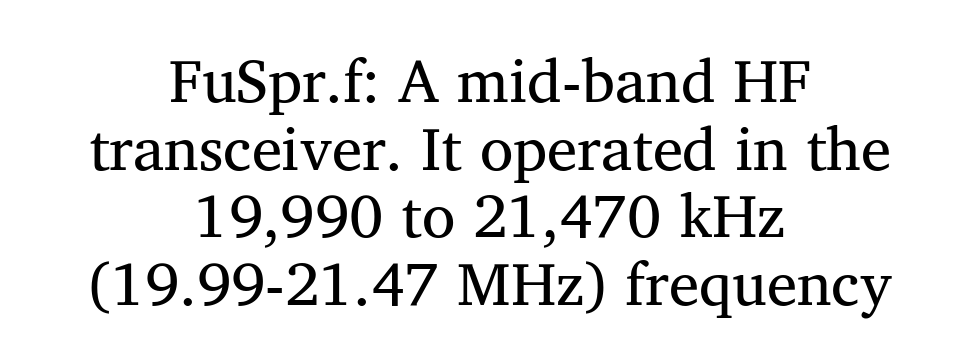
Q: Is the typeface a serif or a sans-serif typeface? A: Serif.
Q: Is the text underlined? A: No.
Q: How is the paragraph aligned? A: Centered.
Q: Is the spacing between letters normal or unusually wide? A: Normal.
Q: Is the spacing between lines tight, normal or loose? A: Tight.
Q: Width (condensed, normal, or wide)? A: Normal.
Q: Stroke contrast? A: Medium.
Q: x-height? A: Medium.
Q: Monospaced? A: No.
